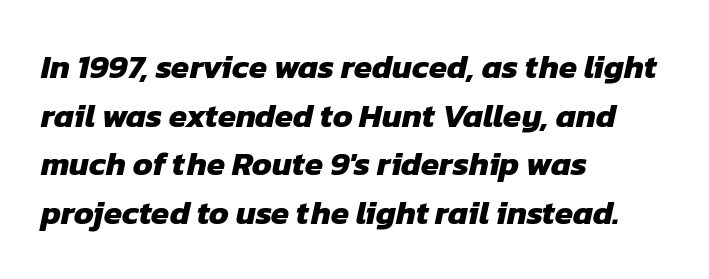
The image shows 33 px heavy sans-serif type; set left-aligned, normal line spacing (1.47x), normal letter spacing, not underlined; low stroke contrast and a medium x-height.
